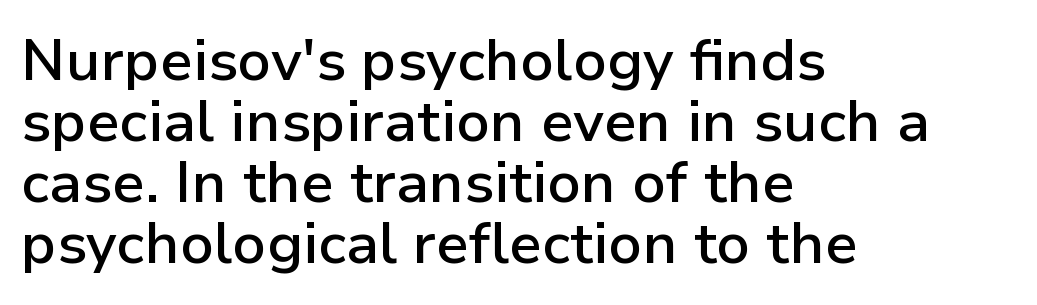
Q: Is the text bold? A: Semi-bold.
Q: Is the text italic (slanted)? A: No, it is upright.
Q: Is the typeface a serif or a sans-serif typeface? A: Sans-serif.
Q: Is the text underlined? A: No.
Q: How is the paragraph aligned? A: Left-aligned.
Q: Is the spacing between letters normal or unusually wide? A: Normal.
Q: Is the spacing between lines tight, normal or loose? A: Tight.
Q: Width (condensed, normal, or wide)? A: Normal.
Q: Stroke contrast? A: Low.
Q: x-height? A: Medium.
Q: Monospaced? A: No.
